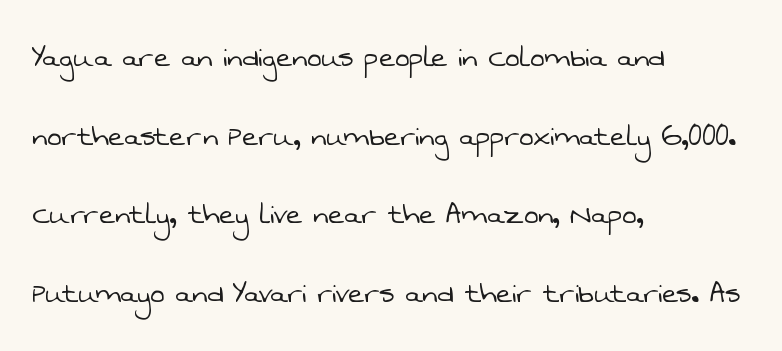
{"serif": "no", "bold": "no", "weight": "light", "width": "normal", "stroke_contrast": "low", "x_height": "medium", "monospaced": "no", "underline": "no", "align": "left", "line_spacing": "loose", "line_spacing_ratio": 2.31, "letter_spacing": "normal", "letter_spacing_em": 0.0, "glyph_px": 34}
